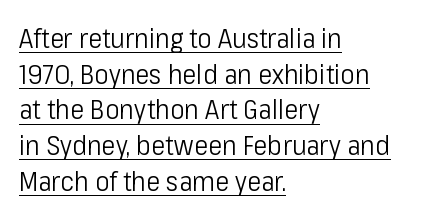
If you drew a ruler down the left edge, every line would touch it. Vertical spacing — default. Like a heading marked for emphasis, these lines bear an underscore. These lines were composed using upright roman letters. Bold? No — there's no thickening of the strokes.
